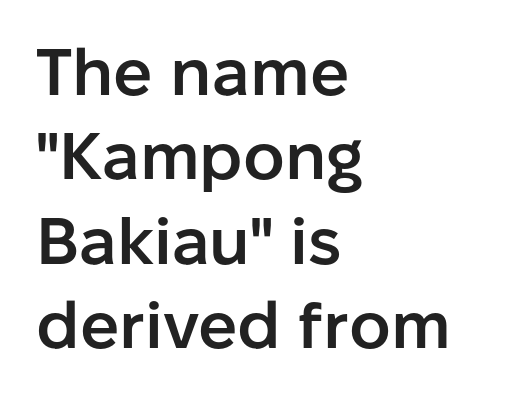
Q: Is the text bold? A: Semi-bold.
Q: Is the text italic (slanted)? A: No, it is upright.
Q: Is the typeface a serif or a sans-serif typeface? A: Sans-serif.
Q: Is the text underlined? A: No.
Q: How is the paragraph aligned? A: Left-aligned.
Q: Is the spacing between letters normal or unusually wide? A: Normal.
Q: Is the spacing between lines tight, normal or loose? A: Normal.
Q: Width (condensed, normal, or wide)? A: Normal.
Q: Stroke contrast? A: Low.
Q: x-height? A: Medium.
Q: Monospaced? A: No.
